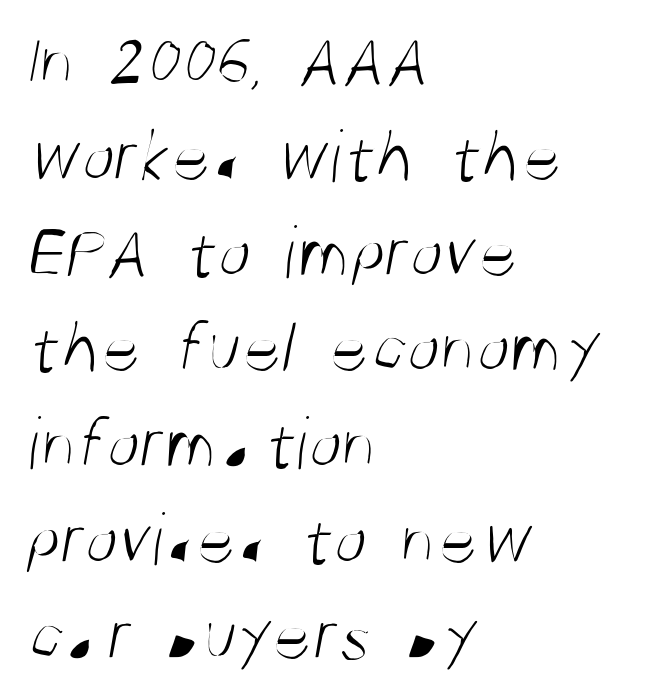
The foot of each line stays bare and open. One glance says typical: line gaps are just what's usual. Proportional: the letters do not fall into vertical columns. Observe the ordinary spacing: letters are neighbours, not strangers.
